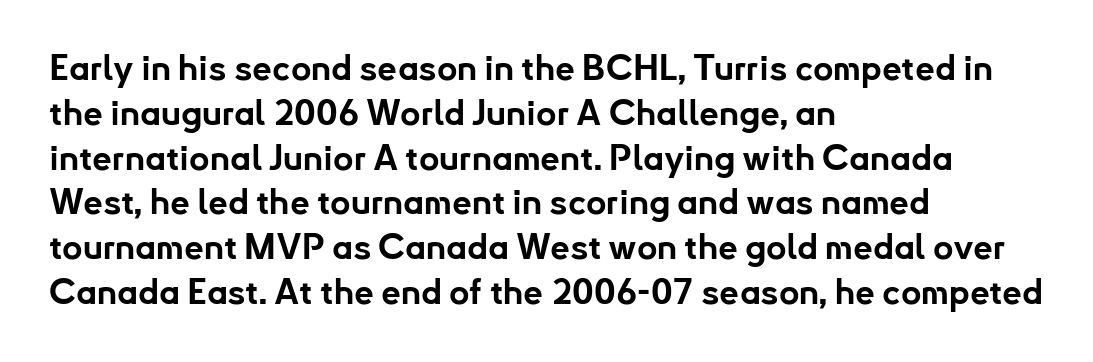
The rendering uses a bold face; every stroke is thick and dark. Notice how the passage keeps a crisp vertical edge on the left only. The letters advance in unequal steps, a hallmark of proportional type. This sample uses an upright cut, with every glyph sitting square on the baseline. Is there much room between lines? A standard amount, neither cramped nor airy.
